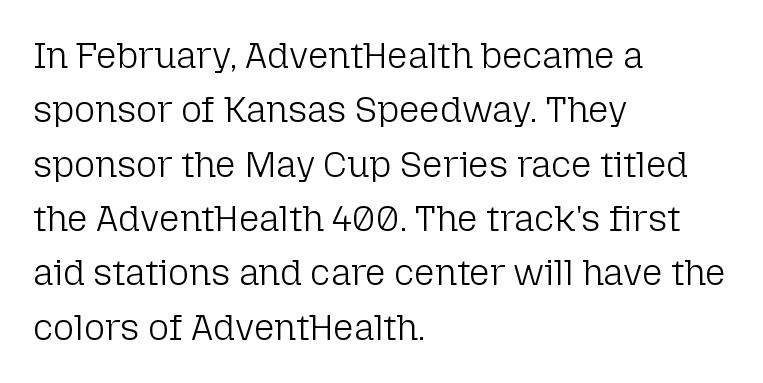
The image shows 36 px light sans-serif type, upright; set left-aligned, normal line spacing (1.51x), normal letter spacing, not underlined; low stroke contrast and a medium x-height.
